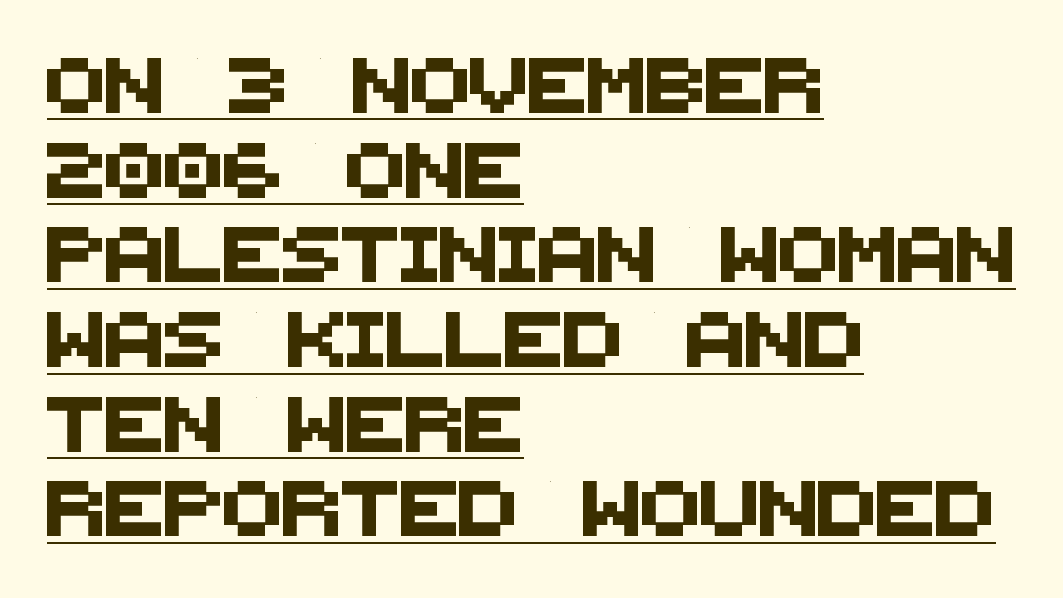
{"serif": "no", "width": "normal", "stroke_contrast": "medium", "x_height": "large", "monospaced": "no", "underline": "yes", "align": "left", "line_spacing": "normal", "line_spacing_ratio": 1.54, "letter_spacing": "normal", "letter_spacing_em": 0.0, "glyph_px": 55}
